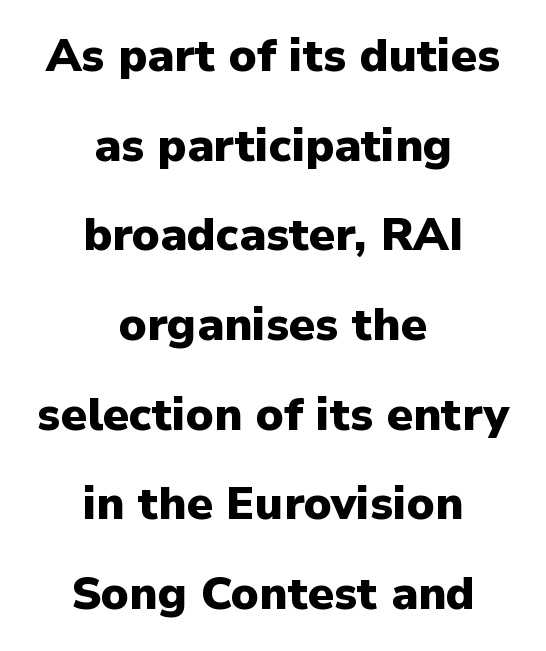
{"serif": "no", "italic": "no", "bold": "yes", "weight": "heavy", "width": "normal", "stroke_contrast": "low", "x_height": "medium", "monospaced": "no", "underline": "no", "align": "center", "line_spacing": "loose", "line_spacing_ratio": 1.95, "letter_spacing": "normal", "letter_spacing_em": 0.0, "glyph_px": 46}
